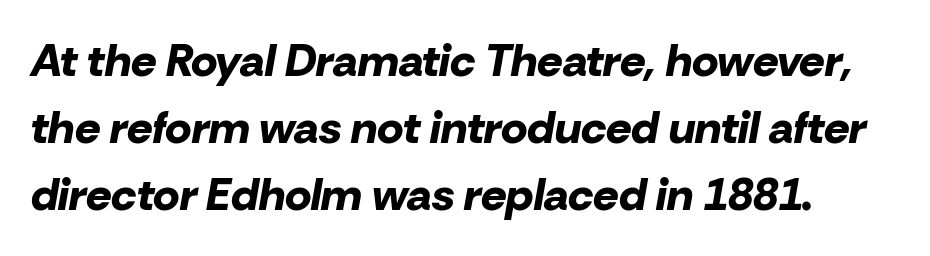
Q: Is the text bold? A: Yes.
Q: Is the text italic (slanted)? A: Yes, it leans right by about 10 degrees.
Q: Is the text underlined? A: No.
Q: Is the spacing between letters normal or unusually wide? A: Normal.
Q: Is the spacing between lines tight, normal or loose? A: Normal.
Q: Width (condensed, normal, or wide)? A: Normal.
Q: Stroke contrast? A: Low.
Q: x-height? A: Medium.
Q: Monospaced? A: No.
